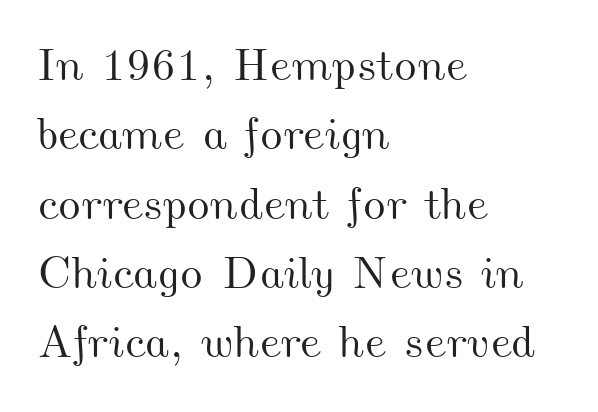
The image shows 45 px wide type; set left-aligned, normal line spacing (1.54x), normal letter spacing, not underlined; medium stroke contrast and a small x-height.
